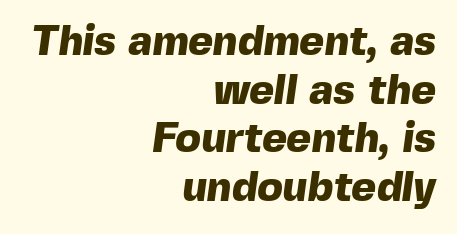
Each letter keeps its own natural width here, so spacing adapts to shape. Emphasis by weight is at full strength: bold. Classification — sans serif. Typeset ragged left — the right edge is the straight one. The area under the type is left untouched.
